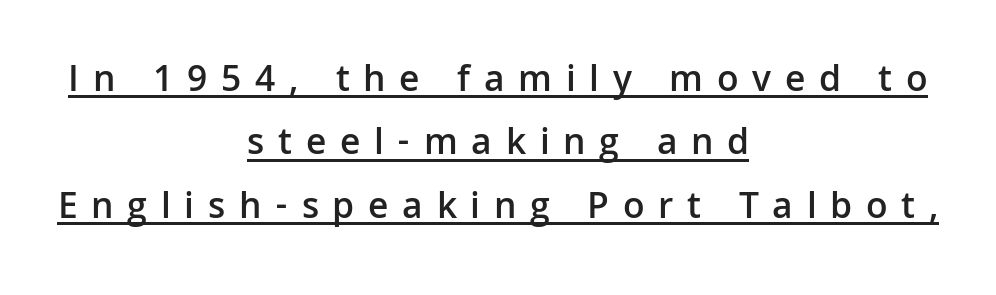
I'd call this a sans setting — the letters go barefoot. The type sits square on the baseline with zero lean. Every row of glyphs is offset so its center matches the block's center. These words are printed semibold, heavier than regular yet not bold. A typesetter would call this proportional, since set widths differ per character.
